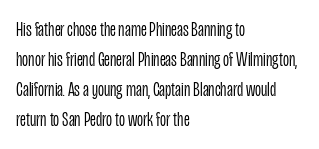
{"italic": "no", "bold": "no", "underline": "no", "align": "left", "line_spacing": "normal", "line_spacing_ratio": 1.43, "letter_spacing": "normal", "letter_spacing_em": 0.0, "glyph_px": 21}
